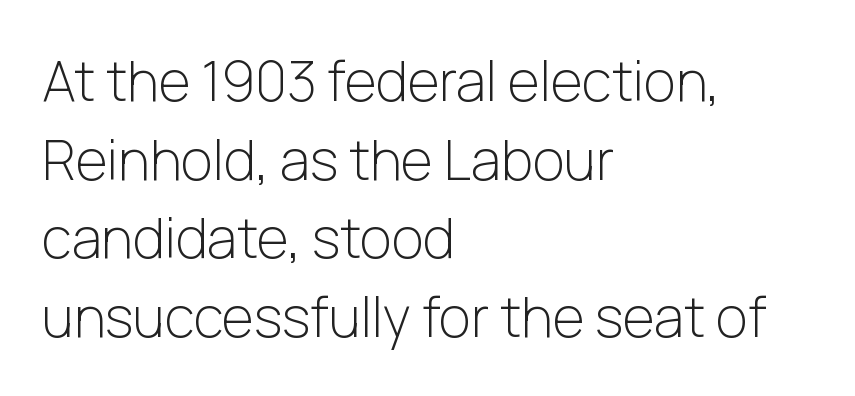
The image shows 55 px light sans-serif type, upright; set left-aligned, normal line spacing (1.43x), normal letter spacing, not underlined; low stroke contrast and a medium x-height.
